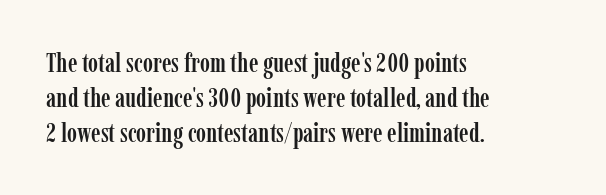
Q: Is the text italic (slanted)? A: No, it is upright.
Q: Is the text underlined? A: No.
Q: How is the paragraph aligned? A: Left-aligned.
Q: Is the spacing between letters normal or unusually wide? A: Normal.
Q: Is the spacing between lines tight, normal or loose? A: Normal.
